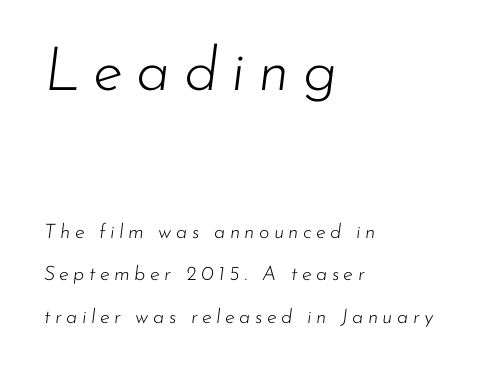
Q: Is the text bold? A: No.
Q: Is the text italic (slanted)? A: Yes, it leans right by about 7 degrees.
Q: Is the text underlined? A: No.
Q: How is the paragraph aligned? A: Left-aligned.
Q: Is the spacing between letters normal or unusually wide? A: Unusually wide.
Q: Is the spacing between lines tight, normal or loose? A: Loose.
Q: Which block of text is set in a larger size, the first (top) or the second (bottom)? A: The first (top) one.
Q: Width (condensed, normal, or wide)? A: Normal.
Q: Stroke contrast? A: Low.
Q: x-height? A: Small.
Q: Monospaced? A: No.
